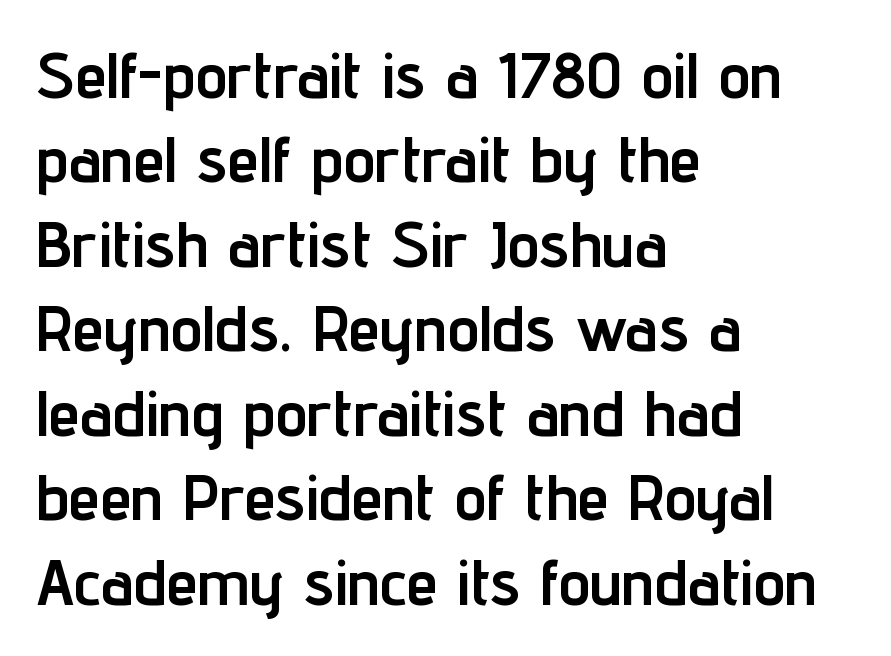
The image shows 64 px semibold, condensed sans-serif type, upright; set left-aligned, normal line spacing (1.32x), normal letter spacing, not underlined; low stroke contrast and a medium x-height.
